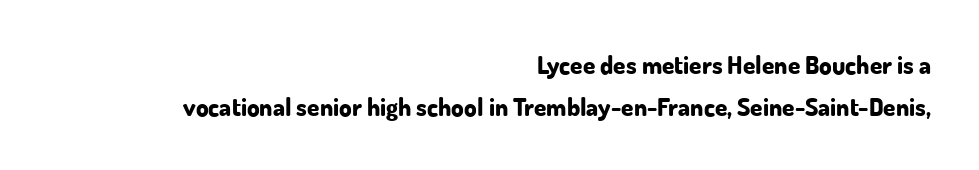
The image shows 25 px bold type, upright; set right-aligned, normal line spacing (1.68x), normal letter spacing, not underlined.
